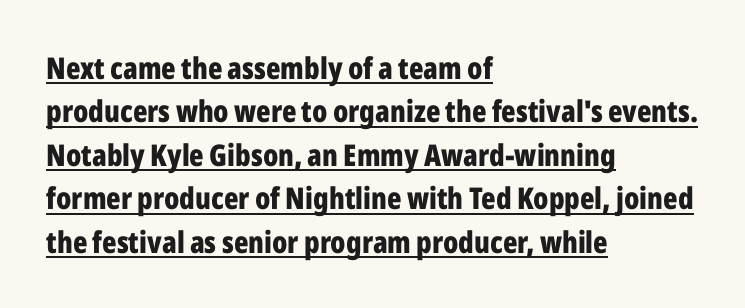
Q: Is the text bold? A: Yes.
Q: Is the text italic (slanted)? A: No, it is upright.
Q: Is the typeface a serif or a sans-serif typeface? A: Sans-serif.
Q: Is the text underlined? A: Yes.
Q: How is the paragraph aligned? A: Left-aligned.
Q: Is the spacing between letters normal or unusually wide? A: Normal.
Q: Is the spacing between lines tight, normal or loose? A: Normal.
Q: Width (condensed, normal, or wide)? A: Condensed.
Q: Stroke contrast? A: Low.
Q: x-height? A: Medium.
Q: Monospaced? A: No.
